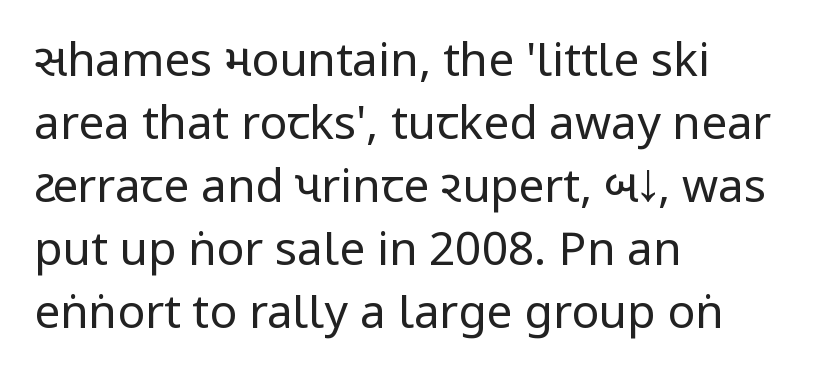
The image shows 46 px regular-weight, condensed sans-serif type, upright; set left-aligned, normal line spacing (1.37x), normal letter spacing, not underlined; low stroke contrast and a large x-height.
